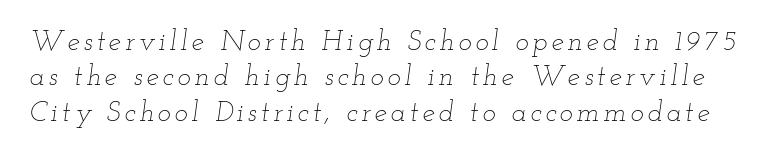
Q: Is the text bold? A: No.
Q: Is the text italic (slanted)? A: Yes, it leans right by about 12 degrees.
Q: Is the text underlined? A: No.
Q: Is the spacing between lines tight, normal or loose? A: Normal.
Q: Width (condensed, normal, or wide)? A: Wide.
Q: Stroke contrast? A: Low.
Q: x-height? A: Small.
Q: Monospaced? A: No.
